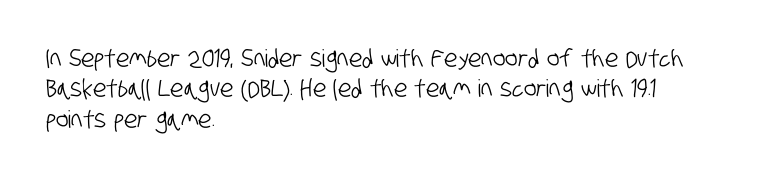
Q: Is the text underlined? A: No.
Q: How is the paragraph aligned? A: Left-aligned.
Q: Is the spacing between letters normal or unusually wide? A: Normal.
Q: Is the spacing between lines tight, normal or loose? A: Normal.
